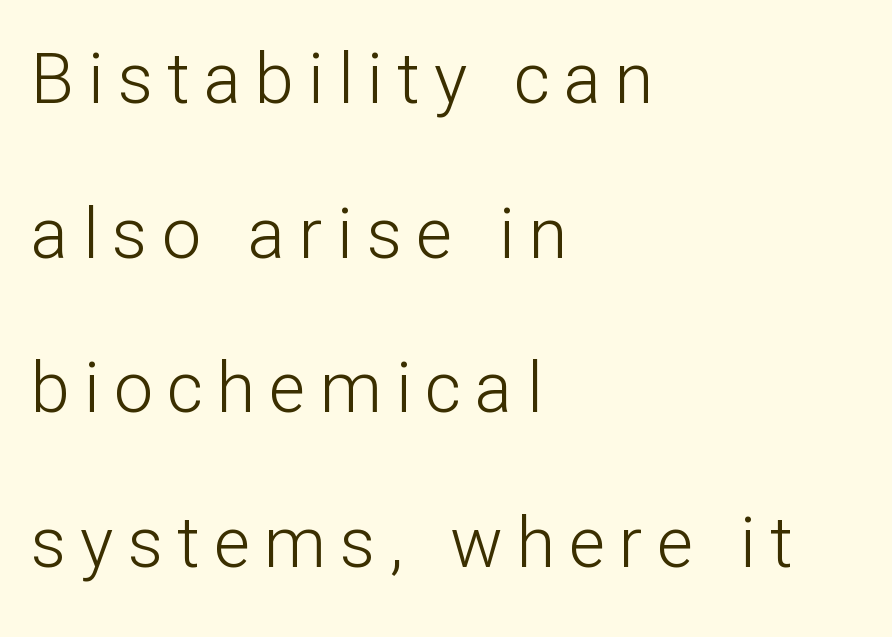
Q: Is the text bold? A: No.
Q: Is the text italic (slanted)? A: No, it is upright.
Q: Is the typeface a serif or a sans-serif typeface? A: Sans-serif.
Q: Is the text underlined? A: No.
Q: How is the paragraph aligned? A: Left-aligned.
Q: Is the spacing between letters normal or unusually wide? A: Unusually wide.
Q: Is the spacing between lines tight, normal or loose? A: Loose.
Q: Width (condensed, normal, or wide)? A: Normal.
Q: Stroke contrast? A: Low.
Q: x-height? A: Medium.
Q: Monospaced? A: No.
